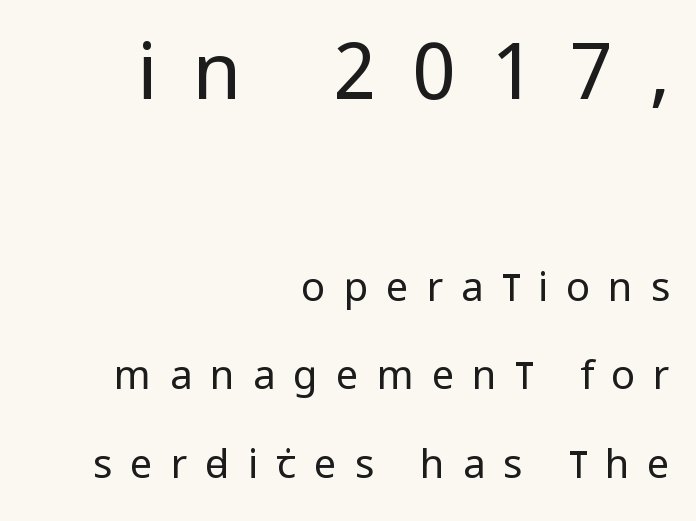
Summary of vertical rhythm: relaxed, with wide interline spacing. The strokes carry an ordinary text weight at most. Style check: upright. The typeface chosen for these lines omits serifs. The upper block of text is set noticeably larger than the block beneath it.
